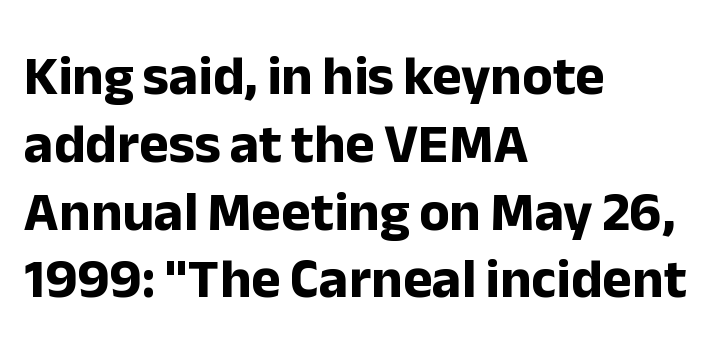
The image shows 56 px bold sans-serif type, upright; set left-aligned, line spacing 1.21x, normal letter spacing, not underlined; low stroke contrast and a medium x-height.
